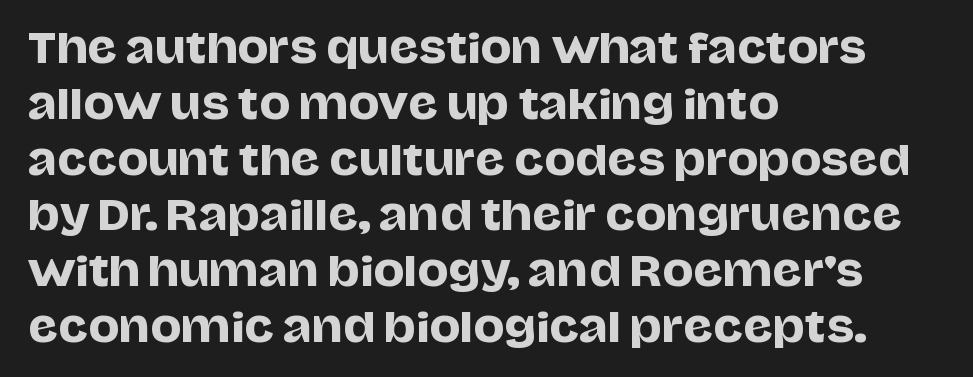
{"serif": "no", "italic": "no", "width": "normal", "stroke_contrast": "low", "x_height": "large", "monospaced": "no", "underline": "no", "align": "left", "line_spacing": "normal", "line_spacing_ratio": 1.36, "letter_spacing": "normal", "letter_spacing_em": 0.0, "glyph_px": 41}
